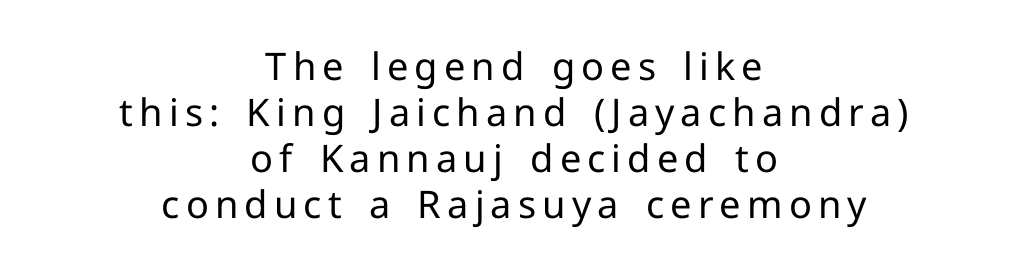
A typesetter would mark this as roman, not italic. Look at the bottom of the vertical strokes: they stop flat, with no serifs. The lines in this sample share a center point and differ in where they start and stop. Spacing verdict: proportional, widths tailored to each character. The area under the type is left untouched.
